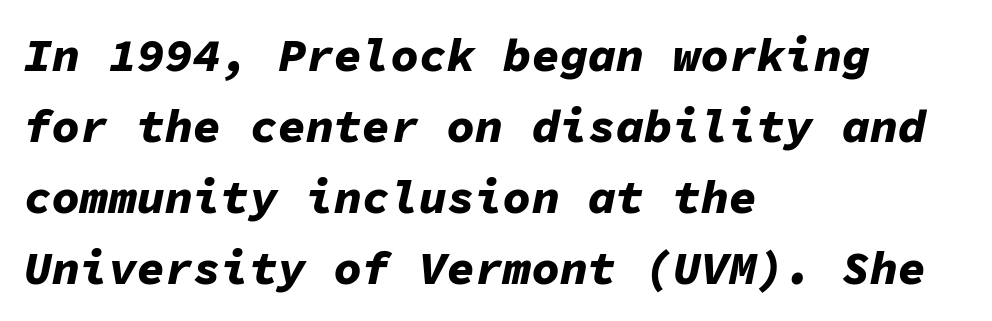
Q: Is the text bold? A: Yes.
Q: Is the text italic (slanted)? A: Yes, it leans right by about 11 degrees.
Q: Is the text underlined? A: No.
Q: How is the paragraph aligned? A: Left-aligned.
Q: Is the spacing between letters normal or unusually wide? A: Normal.
Q: Is the spacing between lines tight, normal or loose? A: Normal.
Q: Width (condensed, normal, or wide)? A: Normal.
Q: Stroke contrast? A: Low.
Q: x-height? A: Medium.
Q: Monospaced? A: Yes.
